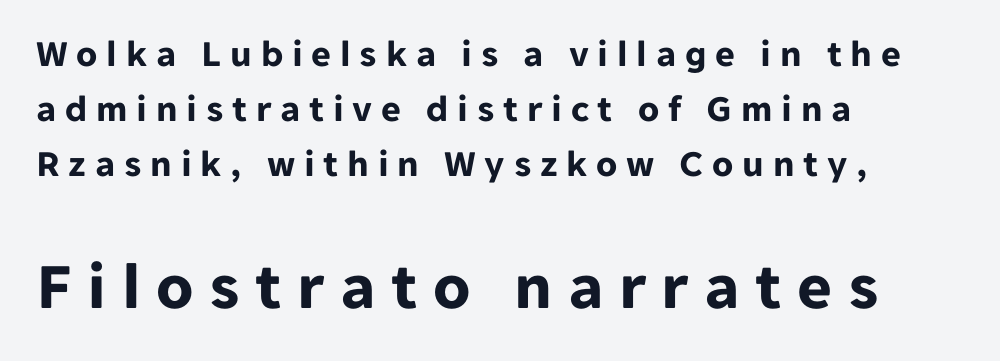
Q: Is the text bold? A: Yes.
Q: Is the text italic (slanted)? A: No, it is upright.
Q: Is the typeface a serif or a sans-serif typeface? A: Sans-serif.
Q: Is the text underlined? A: No.
Q: How is the paragraph aligned? A: Left-aligned.
Q: Is the spacing between letters normal or unusually wide? A: Unusually wide.
Q: Is the spacing between lines tight, normal or loose? A: Normal.
Q: Which block of text is set in a larger size, the first (top) or the second (bottom)? A: The second (bottom) one.
Q: Width (condensed, normal, or wide)? A: Normal.
Q: Stroke contrast? A: Low.
Q: x-height? A: Medium.
Q: Monospaced? A: No.
